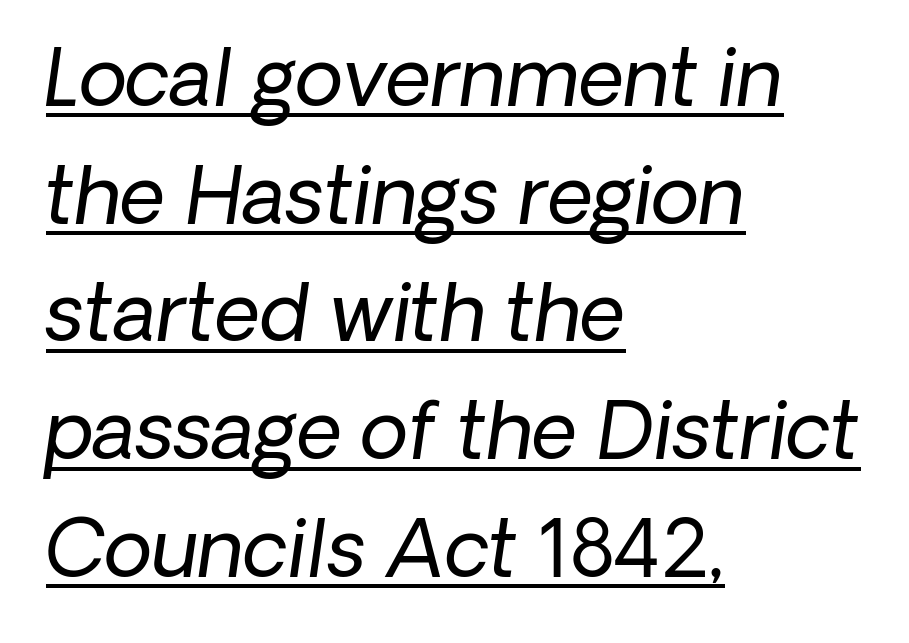
Q: Is the text bold? A: No.
Q: Is the text italic (slanted)? A: Yes, it leans right by about 8 degrees.
Q: Is the text underlined? A: Yes.
Q: How is the paragraph aligned? A: Left-aligned.
Q: Is the spacing between letters normal or unusually wide? A: Normal.
Q: Is the spacing between lines tight, normal or loose? A: Normal.
Q: Width (condensed, normal, or wide)? A: Normal.
Q: Stroke contrast? A: Low.
Q: x-height? A: Medium.
Q: Monospaced? A: No.
